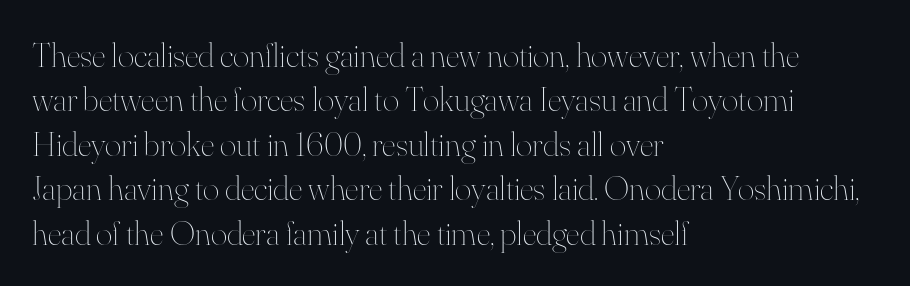
The image shows 35 px thin type, upright; set left-aligned, normal line spacing (1.27x), normal letter spacing, not underlined; high stroke contrast and a small x-height.
